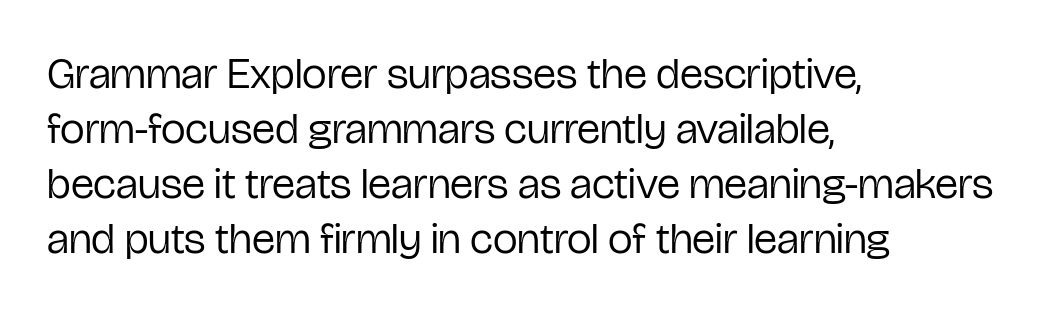
{"serif": "no", "italic": "no", "bold": "no", "weight": "regular", "width": "condensed", "stroke_contrast": "low", "x_height": "medium", "monospaced": "no", "underline": "no", "align": "left", "line_spacing": "normal", "line_spacing_ratio": 1.25, "letter_spacing": "normal", "letter_spacing_em": 0.0, "glyph_px": 44}
